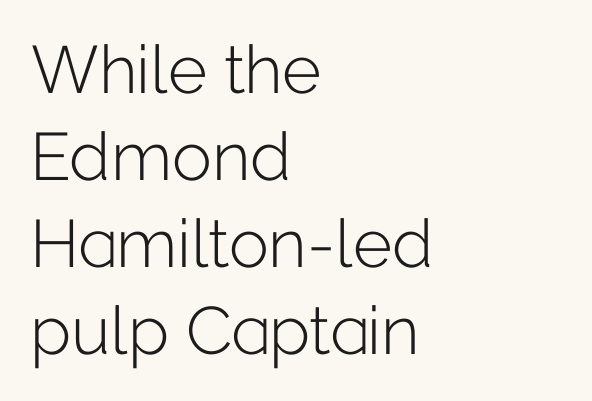
{"serif": "no", "italic": "no", "bold": "no", "weight": "light", "width": "normal", "stroke_contrast": "low", "x_height": "medium", "monospaced": "no", "underline": "no", "align": "left", "line_spacing": "normal", "line_spacing_ratio": 1.3, "letter_spacing": "normal", "letter_spacing_em": 0.0, "glyph_px": 67}
